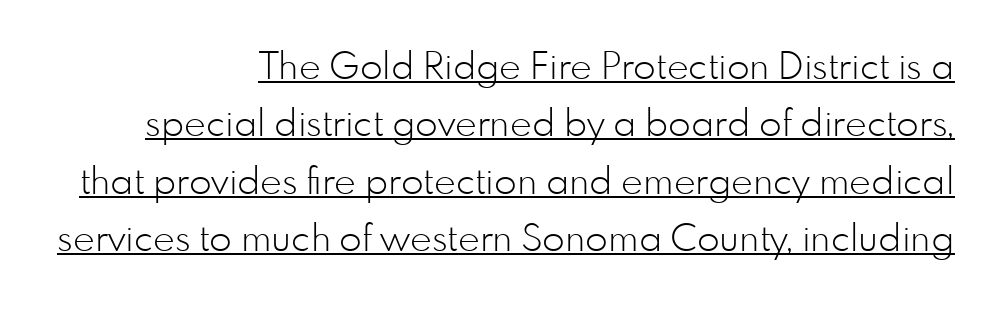
{"serif": "no", "italic": "no", "bold": "no", "weight": "light", "width": "normal", "stroke_contrast": "low", "x_height": "small", "monospaced": "no", "underline": "yes", "align": "right", "line_spacing": "normal", "line_spacing_ratio": 1.55, "letter_spacing": "normal", "letter_spacing_em": 0.0, "glyph_px": 37}
